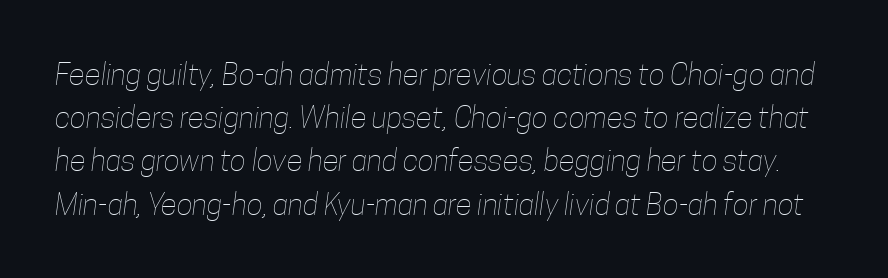
{"bold": "no", "weight": "thin", "width": "condensed", "stroke_contrast": "low", "x_height": "medium", "monospaced": "no", "underline": "no", "line_spacing": "normal", "line_spacing_ratio": 1.44, "letter_spacing": "normal", "letter_spacing_em": 0.0, "glyph_px": 30}
